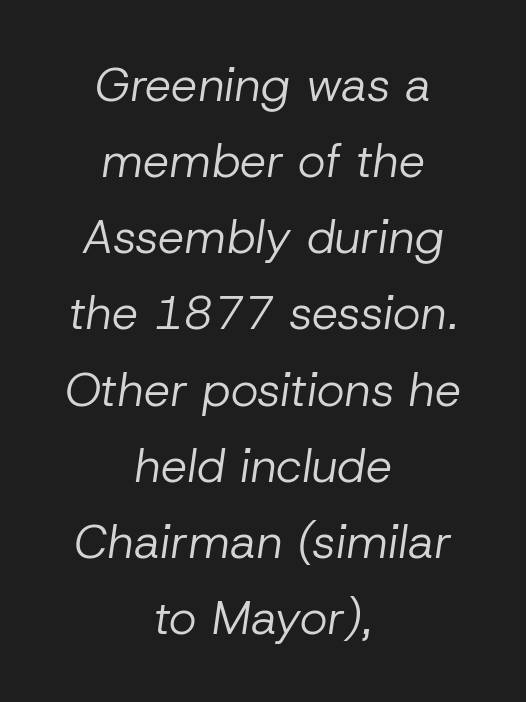
Here the designer chose a conventional face with non-uniform glyph widths. Vertical spacing — default. Weight: not bold — regular or lighter. A clean baseline with only descenders dipping below it.
